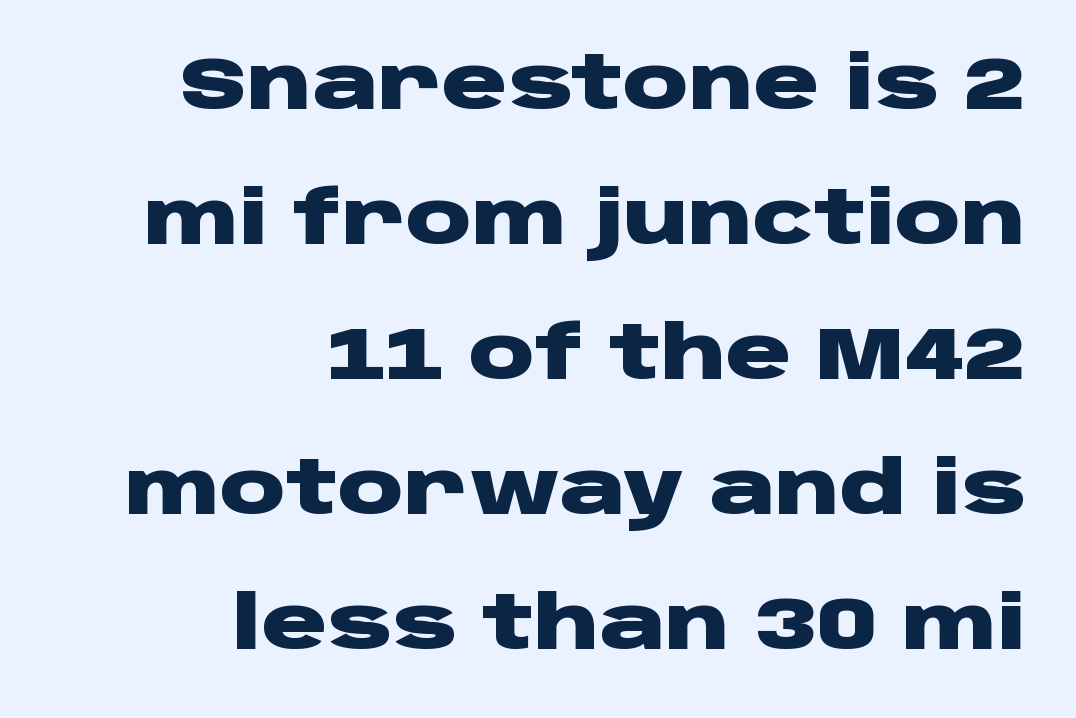
Are there feet on the stems? There aren't — it's a sans. Is there any slant? The stems are plumb. A typesetter would call this zero additional tracking. Reading down the block, your eye finds every line finishing at a fixed right position. Is this a fixed-width face? No — the glyphs have proportional, varying widths.
